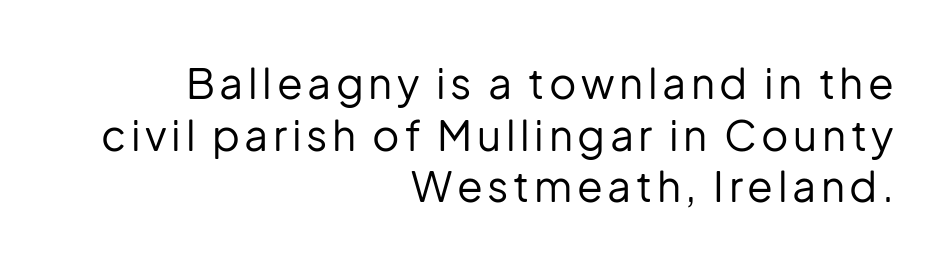
{"serif": "no", "italic": "no", "bold": "no", "weight": "regular", "width": "normal", "stroke_contrast": "low", "x_height": "medium", "monospaced": "no", "underline": "no", "align": "right", "line_spacing_ratio": 1.23, "glyph_px": 42}
